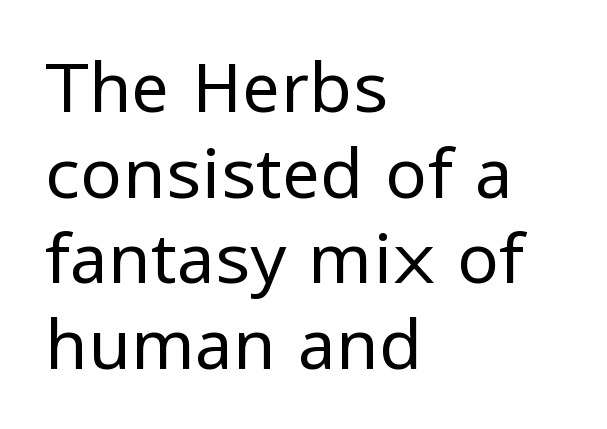
The image shows 69 px regular-weight sans-serif type, upright; set left-aligned, line spacing 1.24x, normal letter spacing, not underlined; low stroke contrast and a medium x-height.
